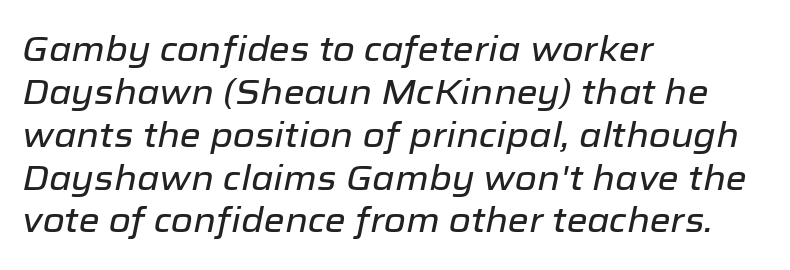
Q: Is the text italic (slanted)? A: Yes, it leans right by about 12 degrees.
Q: Is the text underlined? A: No.
Q: How is the paragraph aligned? A: Left-aligned.
Q: Is the spacing between letters normal or unusually wide? A: Normal.
Q: Is the spacing between lines tight, normal or loose? A: Normal.
Q: Width (condensed, normal, or wide)? A: Normal.
Q: Stroke contrast? A: Low.
Q: x-height? A: Medium.
Q: Monospaced? A: No.
